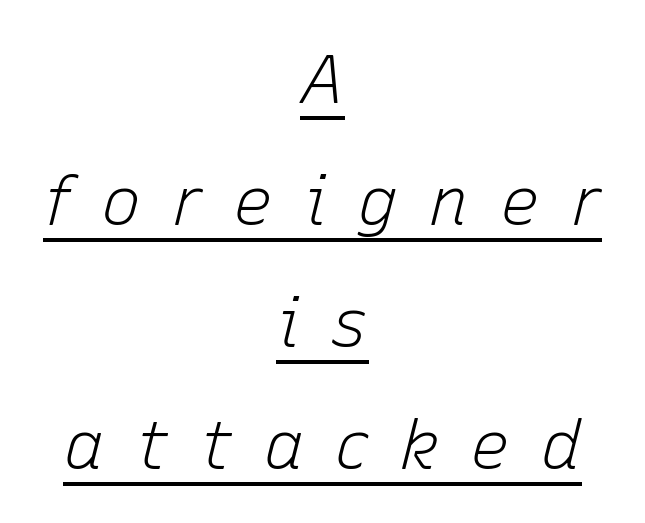
Reading down the block, each line starts at a different indent, mirrored at its end. The gaps between neighbouring characters are conspicuously large. Unbolded letterforms with no extra heft. Yep, that's italic — everything's leaning. Has an underline been added? It has. Spacing verdict: proportional, widths tailored to each character.
